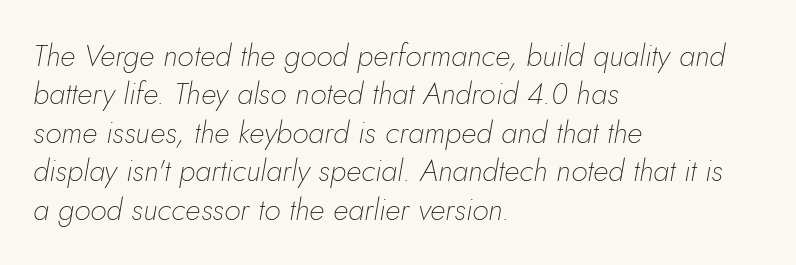
The image shows 30 px thin type, italic (leaning right); set left-aligned, normal line spacing (1.28x), normal letter spacing, not underlined; low stroke contrast and a small x-height.
